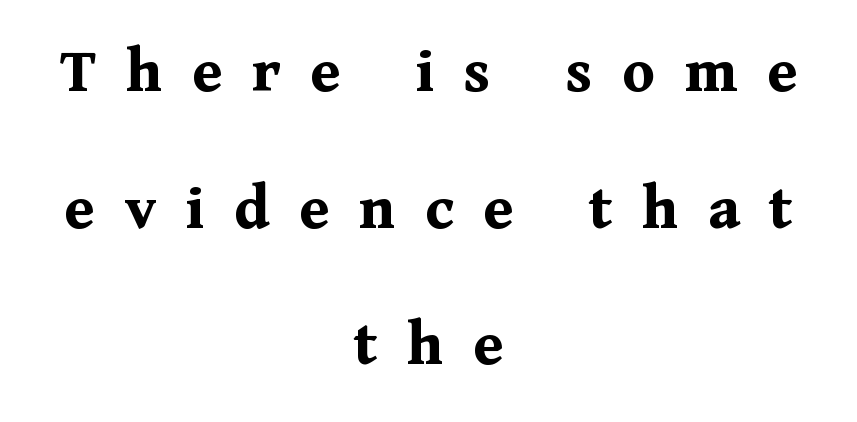
This sample uses an upright cut, with every glyph sitting square on the baseline. Each glyph is drawn with heavy, bold strokes. Underlining? Definitely not there. Neither beginnings nor endings align; midpoints do. Vertical spacing — loose.
